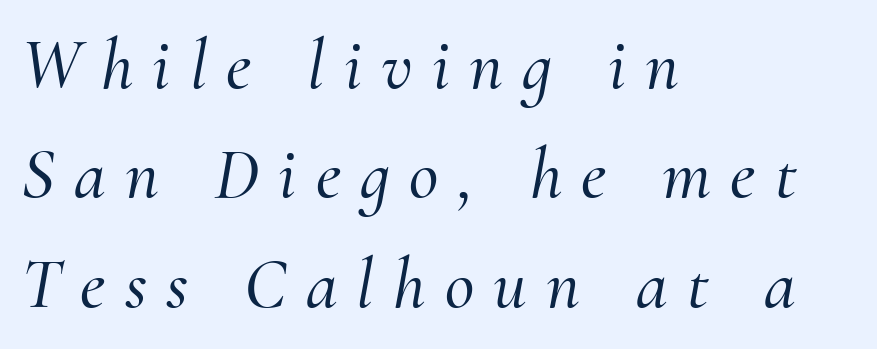
The image shows 72 px serif type, italic (leaning right); set left-aligned, normal line spacing (1.52x), unusually wide letter spacing (+0.27 em), not underlined; medium stroke contrast and a small x-height.
